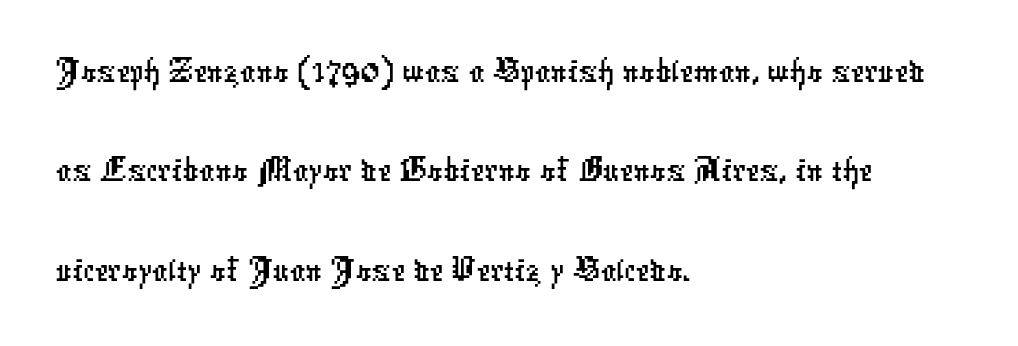
The image shows 77 px condensed sans-serif type; set left-aligned, normal line spacing (1.29x), normal letter spacing, not underlined; low stroke contrast and a medium x-height.
